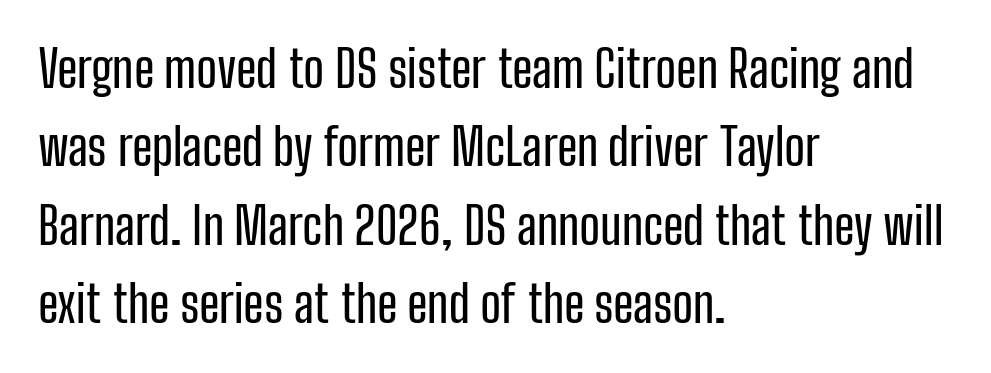
Q: Is the text italic (slanted)? A: No, it is upright.
Q: Is the typeface a serif or a sans-serif typeface? A: Sans-serif.
Q: Is the text underlined? A: No.
Q: How is the paragraph aligned? A: Left-aligned.
Q: Is the spacing between letters normal or unusually wide? A: Normal.
Q: Is the spacing between lines tight, normal or loose? A: Normal.
Q: Width (condensed, normal, or wide)? A: Condensed.
Q: Stroke contrast? A: Low.
Q: x-height? A: Medium.
Q: Monospaced? A: No.
